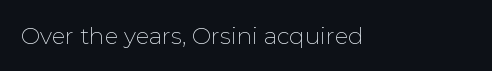
The type is set solid horizontally, with unmodified tracking. Words float on clear page, feet unadorned. A quiet, ordinary-to-light weight characterises the typeface. The type sits square on the baseline with zero lean.
